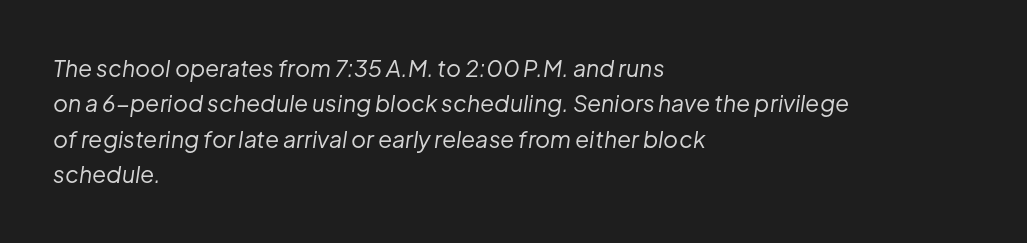
The image shows 23 px text type, italic (leaning right); set left-aligned, normal line spacing (1.54x), normal letter spacing, not underlined.
